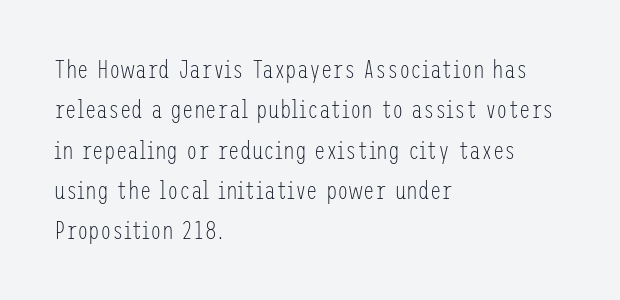
Check the space under the baseline: it is left empty. The type sits square on the baseline with zero lean. Line spacing here is normal. Casual observation: everything's shoved over to the left. Honestly, the letter spacing is just normal — you wouldn't notice it.
